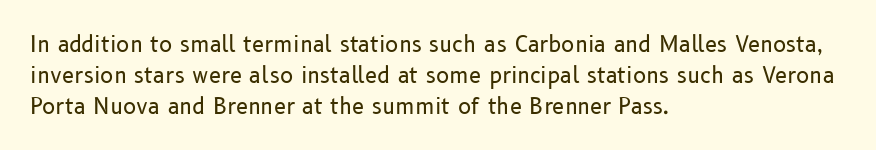
Summary of vertical rhythm: regular, with standard interline spacing. Short note: letters normally spaced. The font's upright variant was chosen for this text. Casual observation: everything's shoved over to the left.
